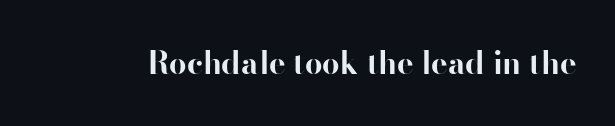
The image shows 31 px bold sans-serif type, upright; set normal letter spacing, not underlined; high stroke contrast and a small x-height.
